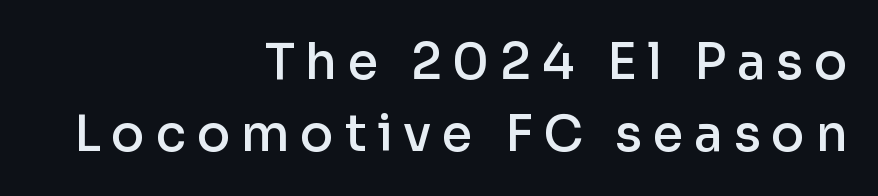
Q: Is the text bold? A: Semi-bold.
Q: Is the text italic (slanted)? A: No, it is upright.
Q: Is the typeface a serif or a sans-serif typeface? A: Sans-serif.
Q: Is the text underlined? A: No.
Q: How is the paragraph aligned? A: Right-aligned.
Q: Is the spacing between letters normal or unusually wide? A: Unusually wide.
Q: Is the spacing between lines tight, normal or loose? A: Normal.
Q: Width (condensed, normal, or wide)? A: Normal.
Q: Stroke contrast? A: Low.
Q: x-height? A: Medium.
Q: Monospaced? A: No.
